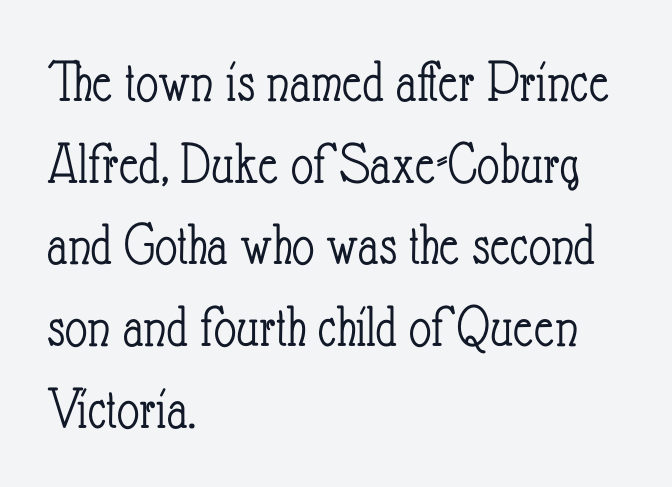
{"italic": "no", "bold": "no", "weight": "light", "width": "condensed", "stroke_contrast": "low", "x_height": "small", "monospaced": "no", "underline": "no", "align": "left", "line_spacing": "normal", "line_spacing_ratio": 1.34, "letter_spacing": "normal", "letter_spacing_em": 0.0, "glyph_px": 61}
